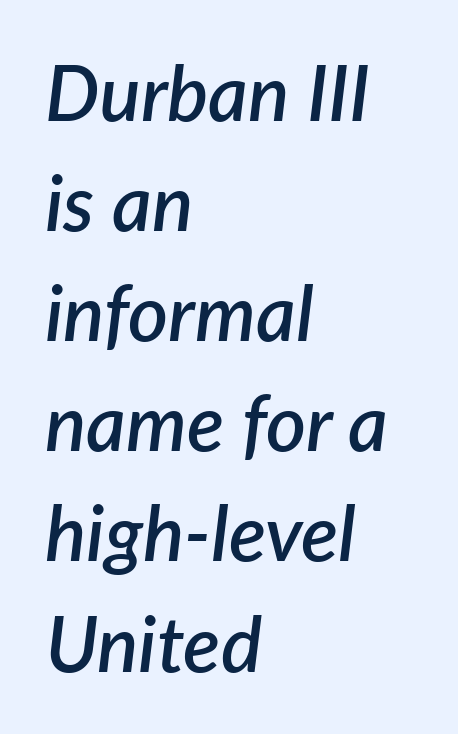
The image shows 77 px semibold type, italic (leaning right); set left-aligned, normal line spacing (1.43x), normal letter spacing, not underlined; low stroke contrast and a medium x-height.
